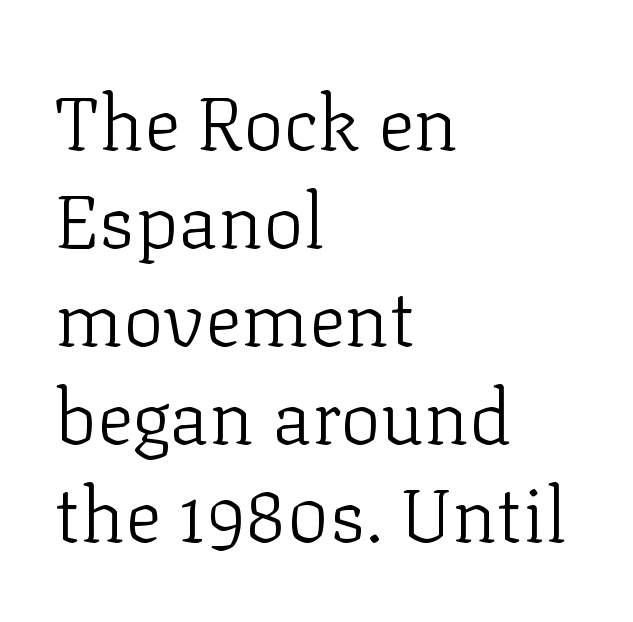
{"serif": "yes", "italic": "no", "bold": "no", "weight": "light", "width": "normal", "stroke_contrast": "low", "x_height": "medium", "monospaced": "no", "underline": "no", "align": "left", "line_spacing": "normal", "line_spacing_ratio": 1.29, "letter_spacing": "normal", "letter_spacing_em": 0.0, "glyph_px": 76}
